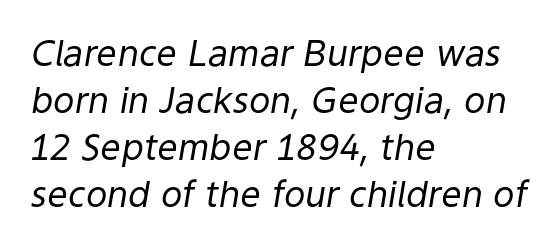
Q: Is the text bold? A: No.
Q: Is the text italic (slanted)? A: Yes, it leans right by about 9 degrees.
Q: Is the text underlined? A: No.
Q: How is the paragraph aligned? A: Left-aligned.
Q: Is the spacing between letters normal or unusually wide? A: Normal.
Q: Is the spacing between lines tight, normal or loose? A: Normal.
Q: Width (condensed, normal, or wide)? A: Normal.
Q: Stroke contrast? A: Low.
Q: x-height? A: Medium.
Q: Monospaced? A: No.
